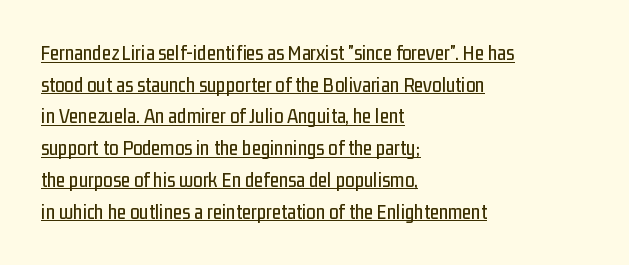
Interline gaps are of average width in this sample. Here the glyphs are tracked normally, forming tight word shapes. Caption: multi-line text, flush left, ragged right. A typographer would call this underscored text. In terms of posture, this sample is upright.
